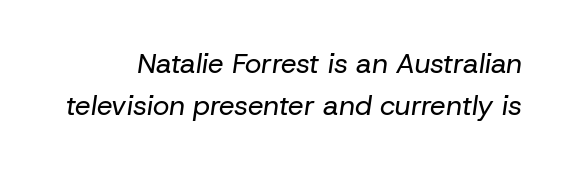
Vertical spacing — default. Looking at the ascenders, they clearly lean. The face looks like a standard text weight, possibly lighter. The zone under the glyphs is completely vacant.
